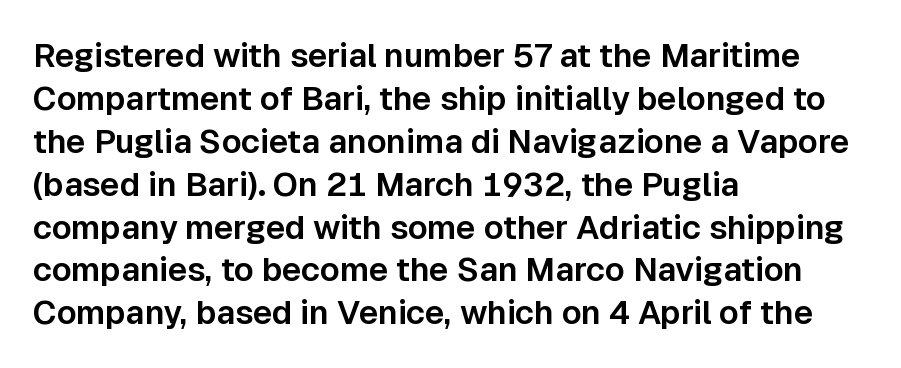
{"serif": "no", "italic": "no", "width": "normal", "stroke_contrast": "low", "x_height": "medium", "monospaced": "no", "underline": "no", "align": "left", "line_spacing": "normal", "line_spacing_ratio": 1.3, "letter_spacing": "normal", "letter_spacing_em": 0.0, "glyph_px": 33}
